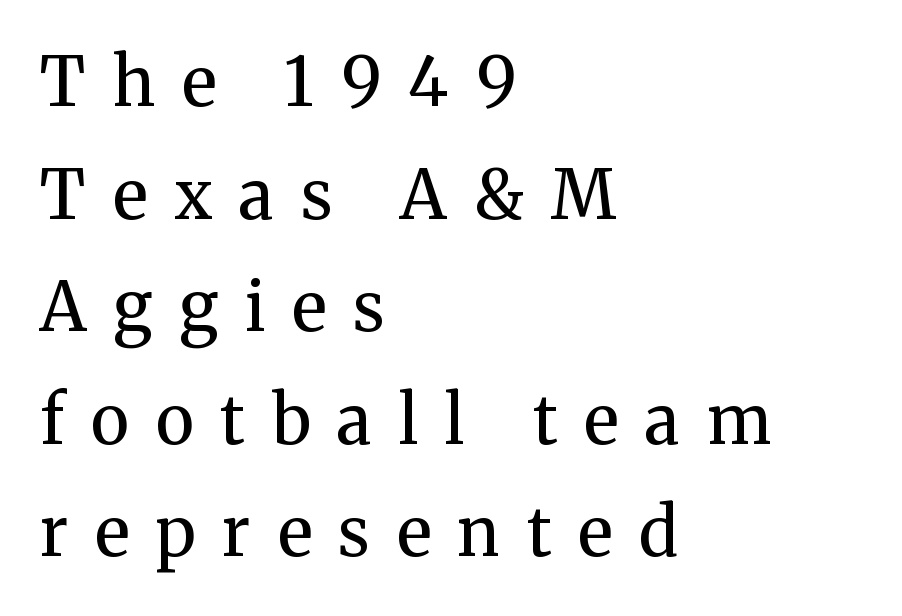
The image shows 67 px regular-weight serif type, upright; set left-aligned, normal line spacing (1.68x), unusually wide letter spacing (+0.4 em), not underlined; medium stroke contrast and a medium x-height.
